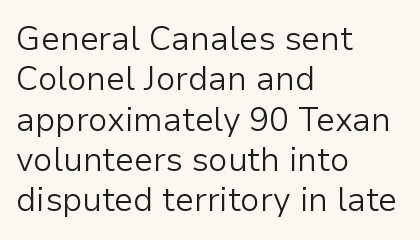
{"serif": "no", "italic": "no", "bold": "no", "weight": "light", "width": "normal", "stroke_contrast": "low", "x_height": "medium", "monospaced": "no", "underline": "no", "align": "left", "line_spacing_ratio": 1.22, "letter_spacing": "normal", "letter_spacing_em": 0.0, "glyph_px": 33}
